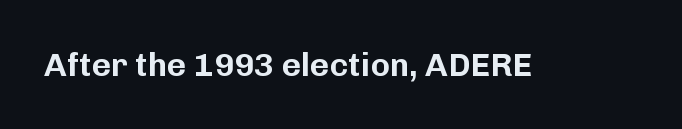
The image shows 33 px sans-serif type, upright; set normal letter spacing, not underlined; low stroke contrast and a medium x-height.
